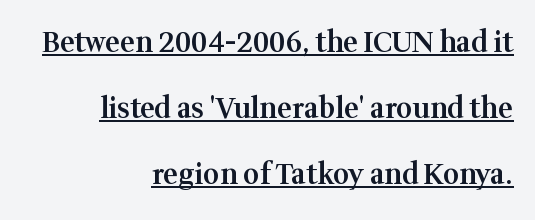
{"serif": "yes", "italic": "no", "bold": "semi", "weight": "semibold", "width": "normal", "stroke_contrast": "medium", "x_height": "medium", "monospaced": "no", "underline": "yes", "align": "right", "line_spacing": "loose", "line_spacing_ratio": 2.36, "letter_spacing": "normal", "letter_spacing_em": 0.0, "glyph_px": 28}
